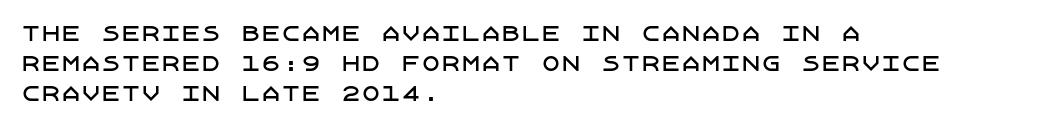
The passage shown has conventional tracking throughout. Is there much room between lines? A standard amount, neither cramped nor airy. This is the regular roman posture of the typeface. Plain, unruled lines of type. Typeset ragged right — the left edge is the straight one.
